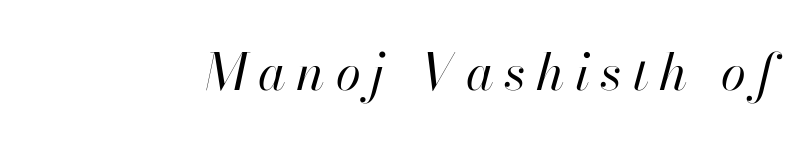
The whole block is typeset with a tilt. Short note: letters widely spaced. Weight: in the light-to-regular range. The specimen omits any rule beneath the text block's lines. Is this a fixed-width face? No — the glyphs have proportional, varying widths.
